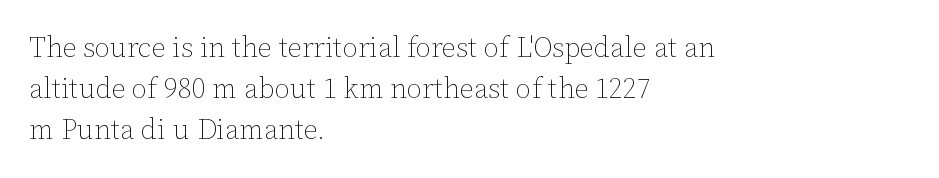
The image shows 28 px thin type, upright; set left-aligned, normal line spacing (1.46x), normal letter spacing, not underlined; low stroke contrast and a medium x-height.
